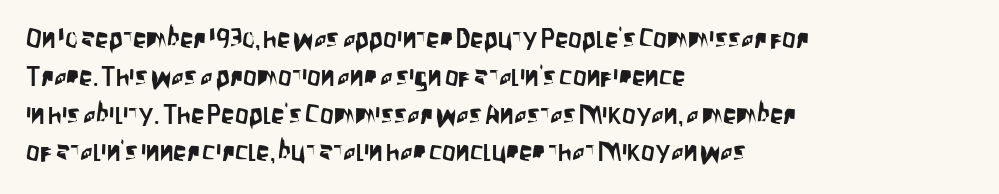
{"italic": "no", "underline": "no", "align": "left", "line_spacing": "normal", "line_spacing_ratio": 1.4, "letter_spacing": "normal", "letter_spacing_em": 0.0, "glyph_px": 27}
